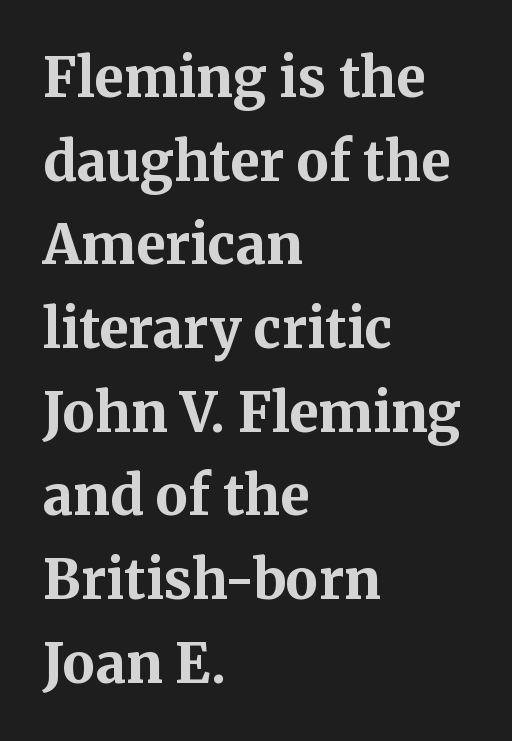
If you measured baseline to baseline, you'd find a middling distance. You'd pick this weight for a headline — it's a proper bold. Unlike italic type, these characters show no tilt at all. The face used here is seriffed, in the tradition of book romans. The foot of each line stays bare and open.
